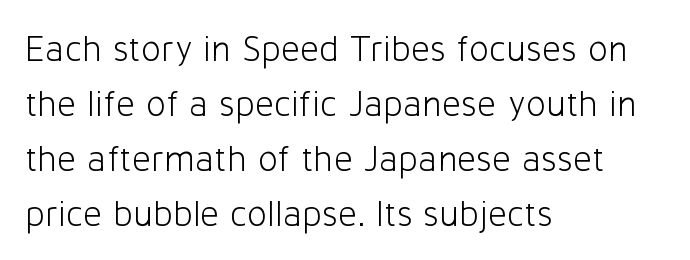
If you drew a ruler down the left edge, every line would touch it. Tracking here is standard; glyphs follow each other at the usual distance. Is there any slant? The stems are plumb. If you measured baseline to baseline, you'd find a middling distance.
